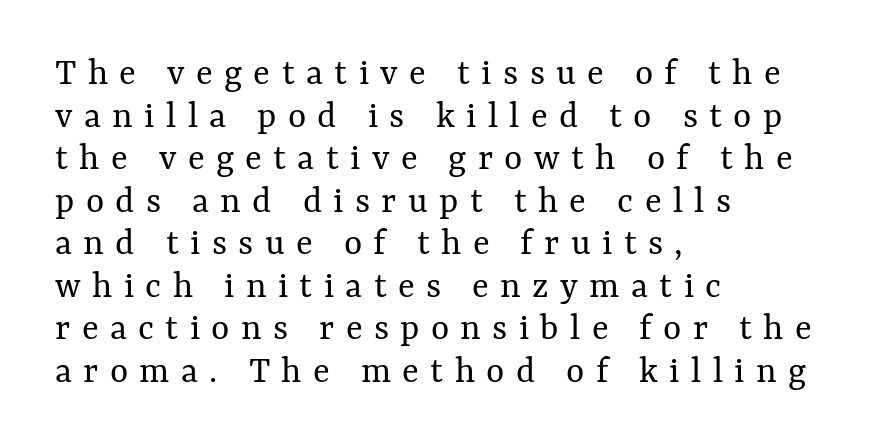
Q: Is the text bold? A: No.
Q: Is the text italic (slanted)? A: No, it is upright.
Q: Is the text underlined? A: No.
Q: How is the paragraph aligned? A: Left-aligned.
Q: Is the spacing between letters normal or unusually wide? A: Unusually wide.
Q: Is the spacing between lines tight, normal or loose? A: Tight.
Q: Width (condensed, normal, or wide)? A: Normal.
Q: Stroke contrast? A: Medium.
Q: x-height? A: Medium.
Q: Monospaced? A: No.
